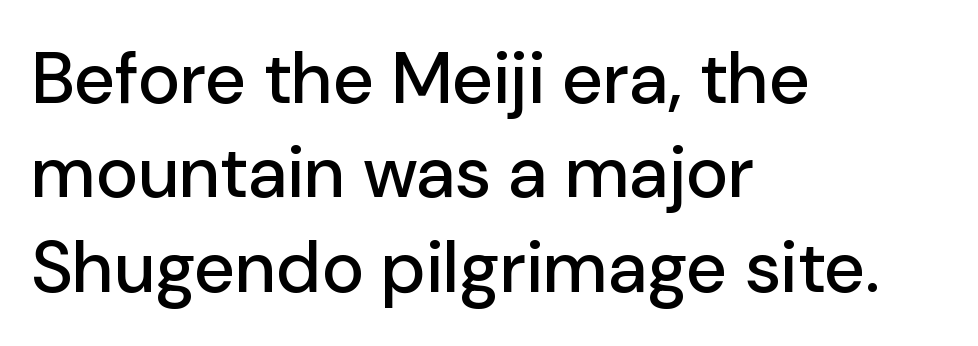
{"serif": "no", "italic": "no", "width": "normal", "stroke_contrast": "low", "x_height": "medium", "monospaced": "no", "underline": "no", "align": "left", "line_spacing": "normal", "line_spacing_ratio": 1.31, "letter_spacing": "normal", "letter_spacing_em": 0.0, "glyph_px": 72}
